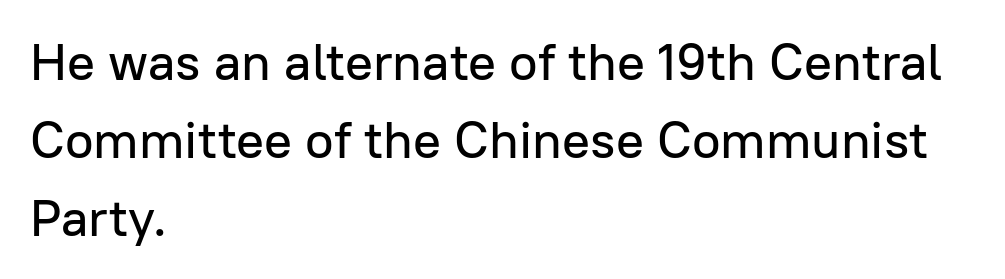
Q: Is the text italic (slanted)? A: No, it is upright.
Q: Is the typeface a serif or a sans-serif typeface? A: Sans-serif.
Q: Is the text underlined? A: No.
Q: How is the paragraph aligned? A: Left-aligned.
Q: Is the spacing between letters normal or unusually wide? A: Normal.
Q: Is the spacing between lines tight, normal or loose? A: Normal.
Q: Width (condensed, normal, or wide)? A: Normal.
Q: Stroke contrast? A: Low.
Q: x-height? A: Medium.
Q: Monospaced? A: No.
